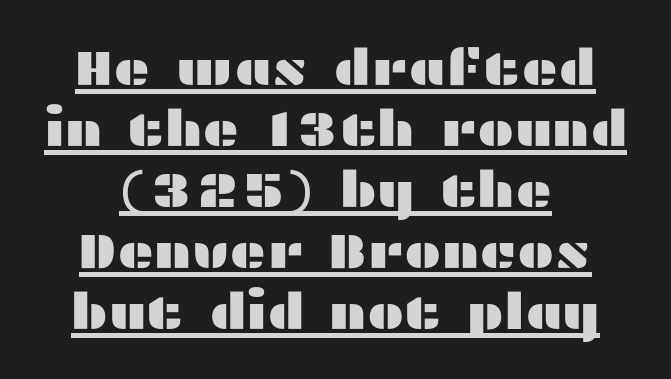
Q: Is the text italic (slanted)? A: No, it is upright.
Q: Is the typeface a serif or a sans-serif typeface? A: Sans-serif.
Q: Is the text underlined? A: Yes.
Q: How is the paragraph aligned? A: Centered.
Q: Is the spacing between letters normal or unusually wide? A: Normal.
Q: Width (condensed, normal, or wide)? A: Wide.
Q: Stroke contrast? A: Medium.
Q: x-height? A: Medium.
Q: Monospaced? A: No.
